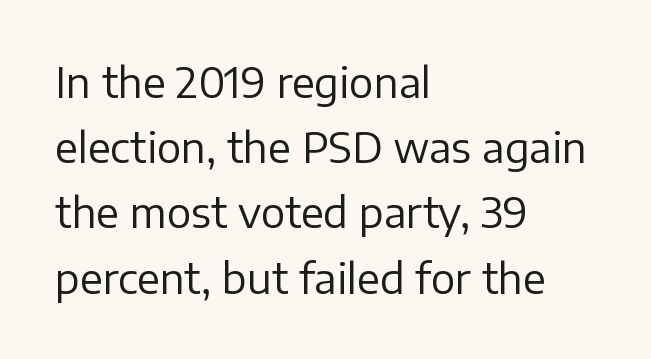
This sample uses an upright cut, with every glyph sitting square on the baseline. This sample uses plain, unmodified letter spacing. Each letter keeps its own natural width here, so spacing adapts to shape. The face used here is a sans, in the tradition of grotesques and geometrics.
